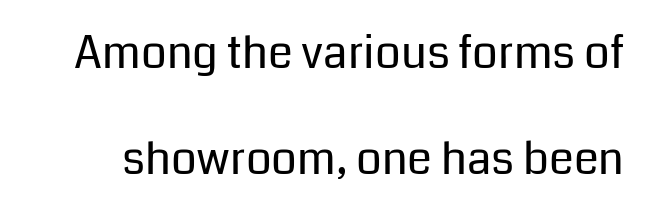
Letters rest on an invisible, unmarked baseline. Vertically, the passage feels expansive, rows floating well apart. A typesetter would call this proportional, since set widths differ per character. The line texture is even and compact thanks to regular tracking. Counters stay open thanks to moderate or lighter strokes. Ordinary non-slanted type is in use.
